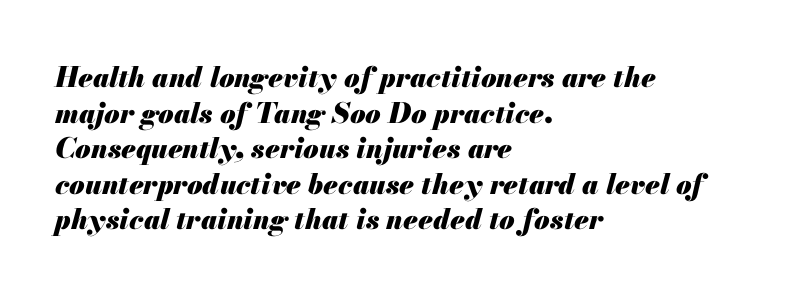
Has an underline been added? It has not. The letters are bold, with thick, heavy strokes. This sample has the flowing, uneven cadence of proportional lettering. In CSS terms this would be text-align: left. The rendering uses a moderate line-height, typical for paragraphs.
